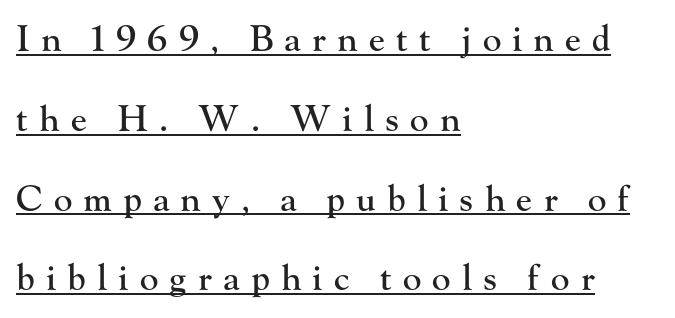
{"serif": "yes", "italic": "no", "width": "normal", "stroke_contrast": "high", "x_height": "small", "monospaced": "no", "underline": "yes", "align": "left", "line_spacing": "loose", "line_spacing_ratio": 2.28, "letter_spacing": "wide", "letter_spacing_em": 0.32, "glyph_px": 35}
